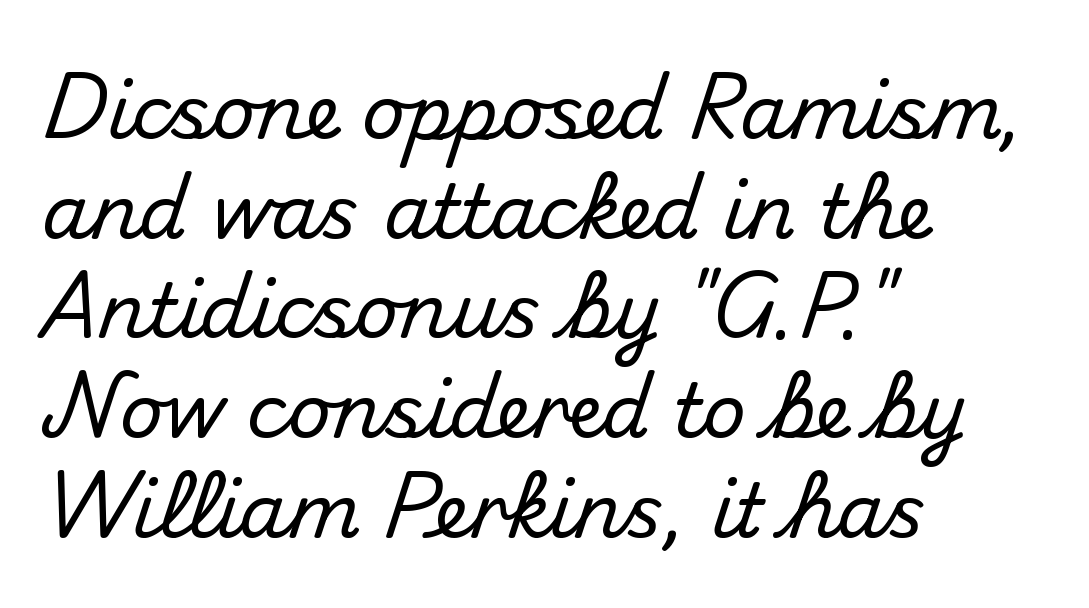
The image shows 75 px sans-serif type; set left-aligned, normal line spacing (1.33x), normal letter spacing, not underlined; medium stroke contrast and a small x-height.
